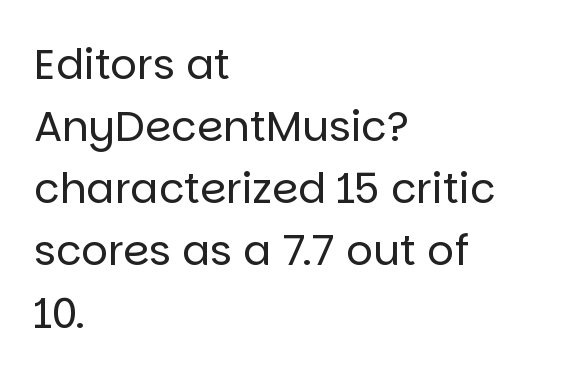
Check under the words: just untouched page. The text was rendered using a sans face with plain stroke endings. The line texture is even and compact thanks to regular tracking. A normal amount of white space separates one row of letters from the next. Each line starts at the same left margin while the right side varies. Ink coverage per letter is moderate at most.
